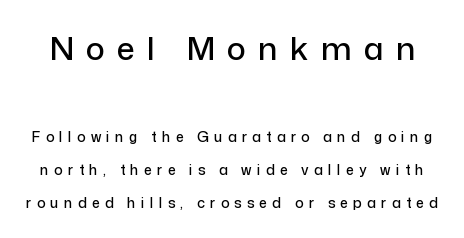
{"serif": "no", "italic": "no", "width": "normal", "stroke_contrast": "low", "x_height": "medium", "monospaced": "no", "underline": "no", "line_spacing": "loose", "line_spacing_ratio": 2.35, "letter_spacing": "wide", "letter_spacing_em": 0.38, "larger_block": "first", "size_ratio": 2.29, "glyph_px": 32}
